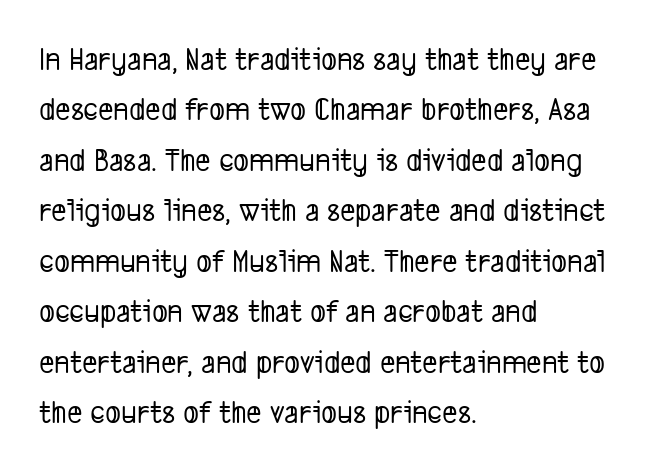
The image shows 33 px condensed sans-serif type; set left-aligned, normal line spacing (1.53x), normal letter spacing, not underlined; low stroke contrast and a medium x-height.
